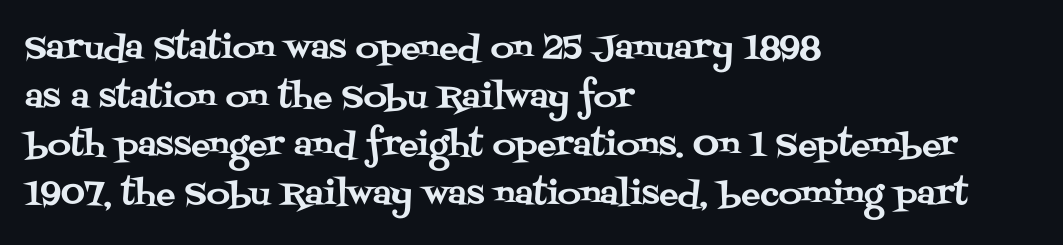
{"serif": "yes", "italic": "no", "width": "normal", "stroke_contrast": "medium", "x_height": "large", "monospaced": "no", "underline": "no", "align": "left", "line_spacing": "normal", "line_spacing_ratio": 1.52, "letter_spacing": "normal", "letter_spacing_em": 0.0, "glyph_px": 32}
